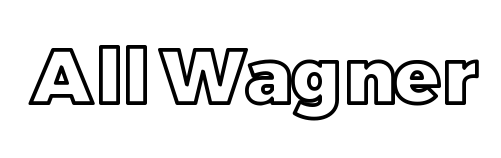
The image shows 76 px text type, upright; set normal letter spacing, not underlined; a large x-height.
